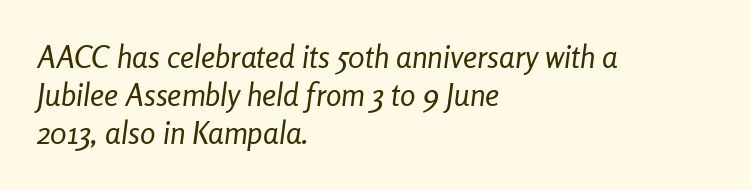
The image shows 31 px regular-weight, condensed type, italic (leaning right); set left-aligned, line spacing 1.23x, normal letter spacing, not underlined; low stroke contrast and a medium x-height.
